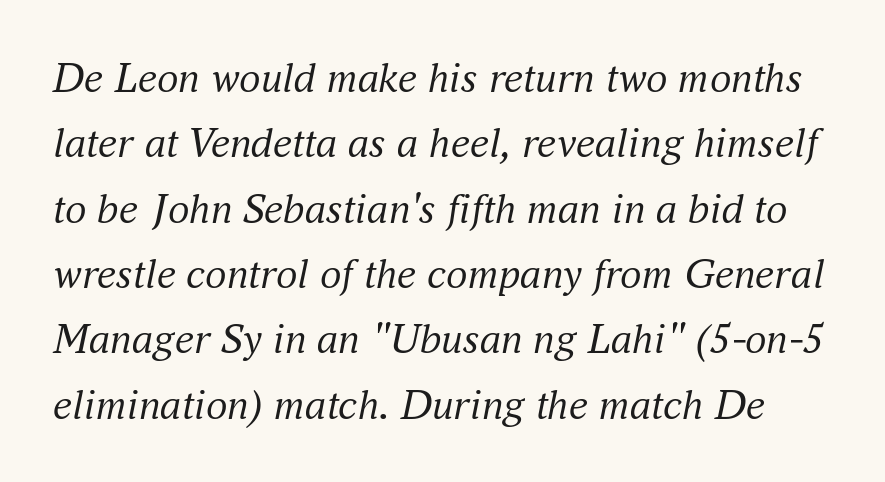
{"serif": "yes", "italic": "yes", "lean": "right", "slant_degrees": 16, "bold": "no", "weight": "regular", "width": "normal", "stroke_contrast": "medium", "x_height": "small", "monospaced": "no", "underline": "no", "line_spacing": "normal", "line_spacing_ratio": 1.52, "letter_spacing": "normal", "letter_spacing_em": 0.0, "glyph_px": 43}
